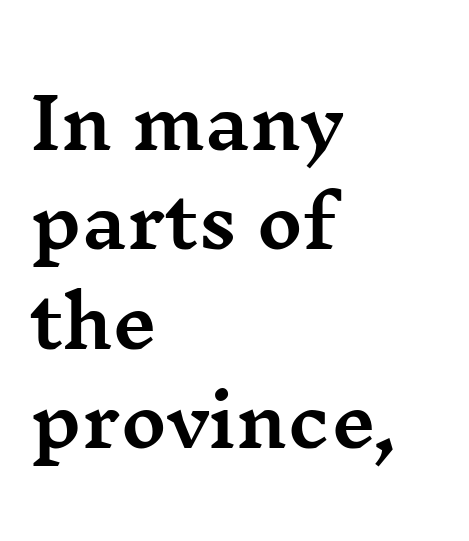
Caption: standard tracking, unaltered. Unmarked baselines from the first word to the last. Look at the bottom of the vertical strokes: they flare into serifs here. Proportional: the letters do not fall into vertical columns. The ragged edge is on the right, which tells us the setting is flush left.
